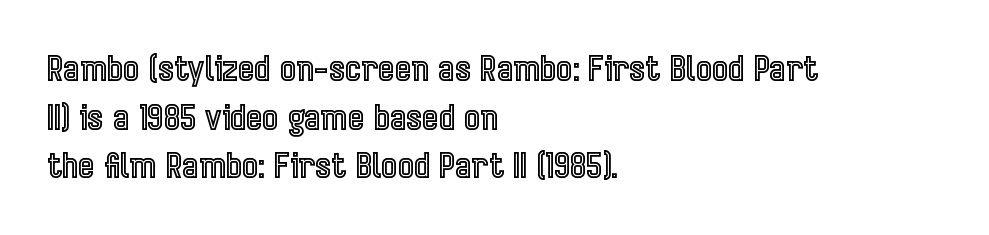
Upright lettering throughout. A typesetter would call this proportional, since set widths differ per character. The line texture is even and compact thanks to regular tracking. Honestly, there is no underline to notice here at all. This block has exactly the height ordinary leading produces. These lines stack with their left ends in a neat column.
